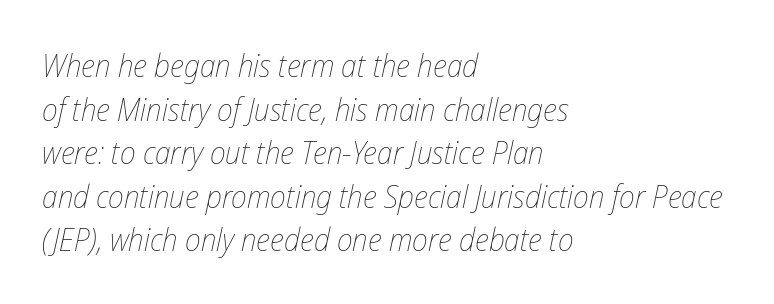
{"italic": "yes", "lean": "right", "slant_degrees": 12, "bold": "no", "weight": "thin", "width": "condensed", "stroke_contrast": "low", "x_height": "medium", "monospaced": "no", "underline": "no", "align": "left", "line_spacing": "normal", "line_spacing_ratio": 1.36, "letter_spacing": "normal", "letter_spacing_em": 0.0, "glyph_px": 32}
